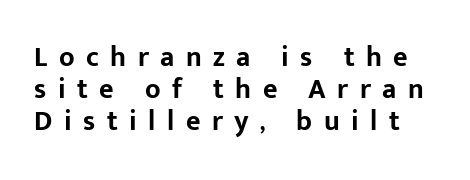
Q: Is the text bold? A: Yes.
Q: Is the text italic (slanted)? A: No, it is upright.
Q: Is the typeface a serif or a sans-serif typeface? A: Sans-serif.
Q: Is the text underlined? A: No.
Q: Is the spacing between letters normal or unusually wide? A: Unusually wide.
Q: Is the spacing between lines tight, normal or loose? A: Tight.
Q: Width (condensed, normal, or wide)? A: Normal.
Q: Stroke contrast? A: Low.
Q: x-height? A: Medium.
Q: Monospaced? A: No.
